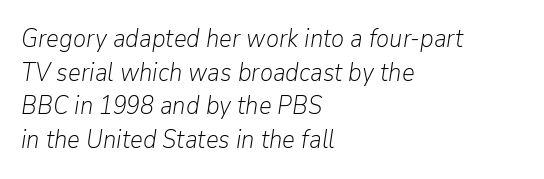
{"italic": "yes", "lean": "right", "slant_degrees": 9, "bold": "no", "underline": "no", "align": "left", "line_spacing": "normal", "line_spacing_ratio": 1.35, "letter_spacing": "normal", "letter_spacing_em": 0.0, "glyph_px": 25}
